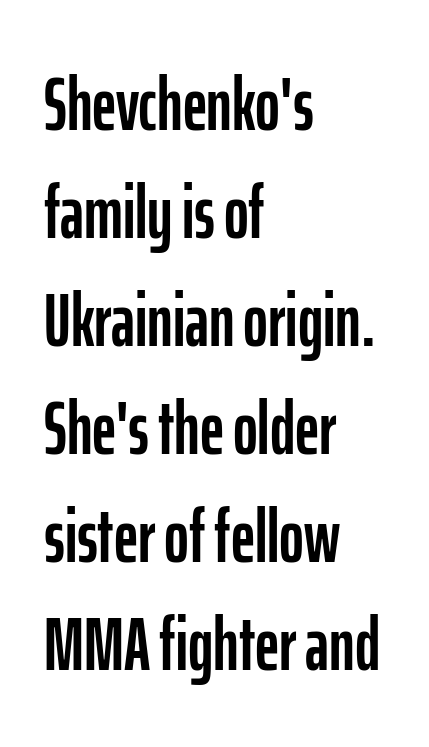
The typesetter chose a ragged-right arrangement here. The specimen reads as upright at a glance. This rendering employs a face without finishing strokes, i.e., a sans-serif. Whoever set this chose a conventional vertical rhythm.
